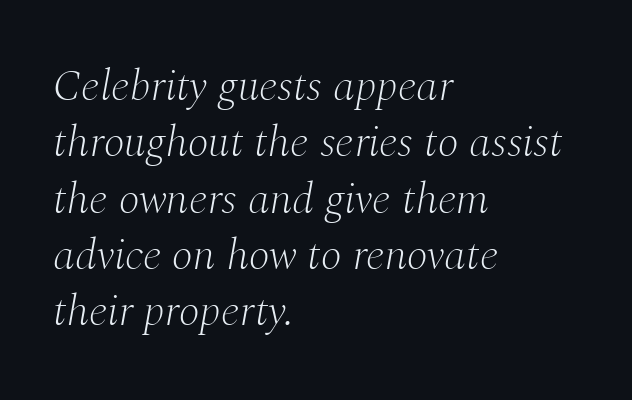
{"serif": "yes", "italic": "yes", "lean": "right", "slant_degrees": 10, "bold": "no", "weight": "light", "width": "normal", "stroke_contrast": "medium", "x_height": "medium", "monospaced": "no", "underline": "no", "align": "left", "line_spacing": "normal", "line_spacing_ratio": 1.28, "letter_spacing": "normal", "letter_spacing_em": 0.0, "glyph_px": 44}
